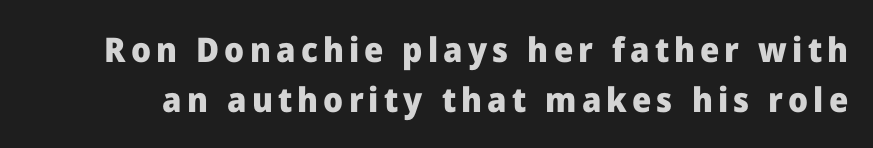
The image shows 34 px heavy sans-serif type, upright; set normal line spacing (1.48x), not underlined; low stroke contrast and a medium x-height.
